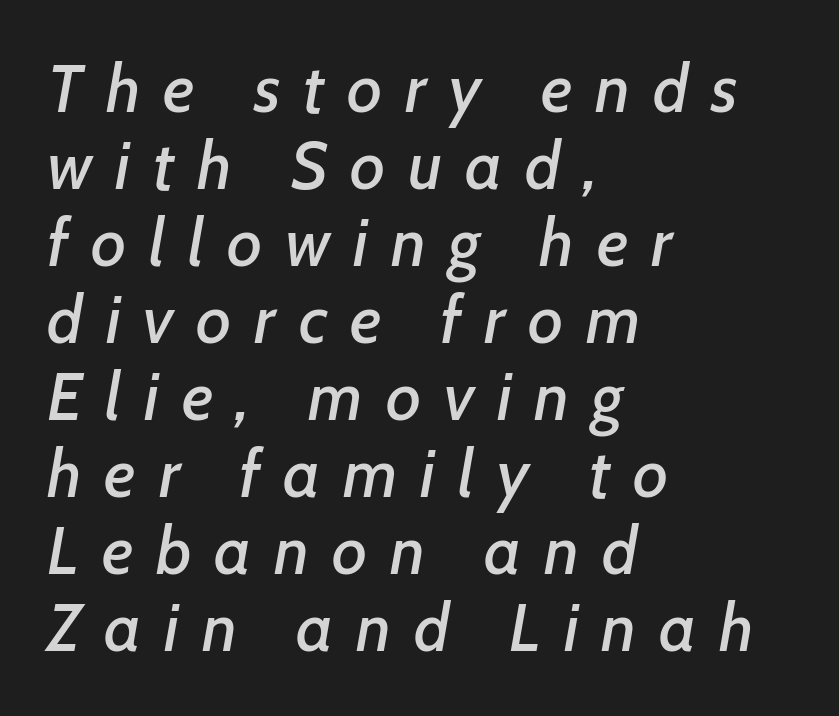
The lettering tilts uniformly, giving the passage an italic look. Words appear elongated and porous because spacing is wide. Vertically, the passage feels compressed, each row crowding the next. A typesetter would call this proportional, since set widths differ per character.
